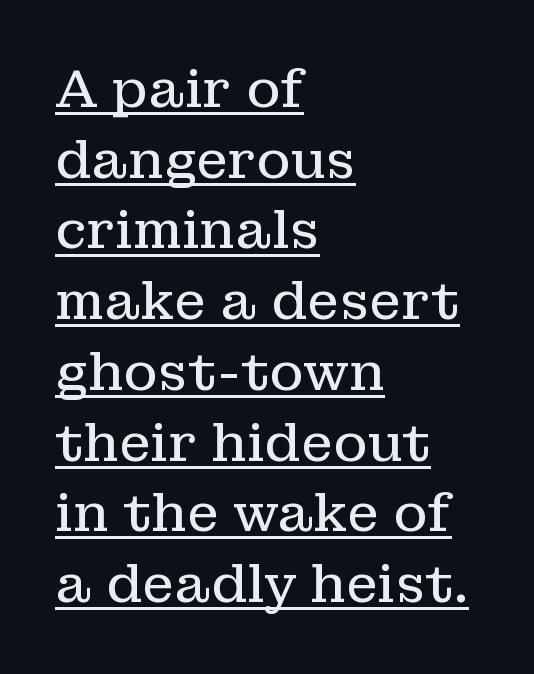
The image shows 52 px regular-weight serif type, upright; set left-aligned, normal line spacing (1.36x), normal letter spacing, underlined; low stroke contrast and a medium x-height.
